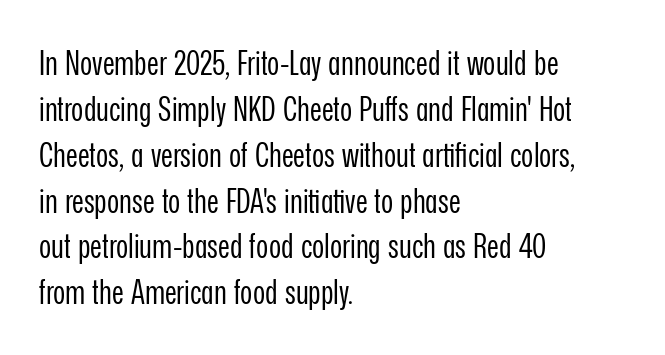
Observe the absence of serifs on each vertical stroke in this sample. Note the varied advance widths — an 'i' is clearly narrower than an 'm'. In terms of leading, this rendering sits right in the middle. Glance below the letters and you will spot only blank space. Words appear dense and cohesive because spacing is normal.
